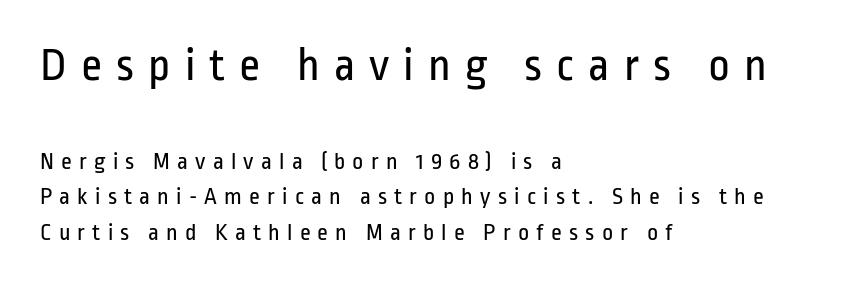
The image shows 47 px regular-weight, condensed sans-serif type, upright; set left-aligned, normal line spacing (1.49x), unusually wide letter spacing (+0.3 em), not underlined; the first (top) block is 1.96x larger; low stroke contrast and a medium x-height.
